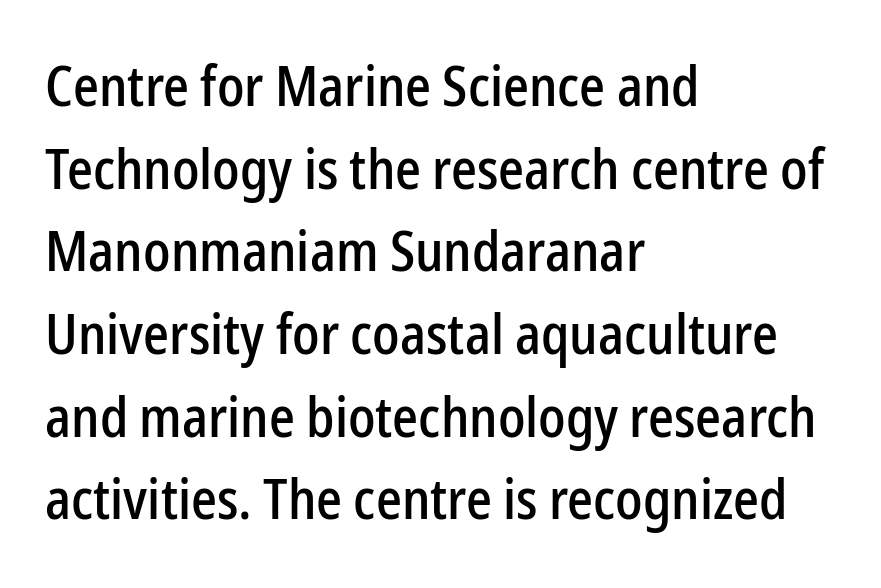
Q: Is the text italic (slanted)? A: No, it is upright.
Q: Is the typeface a serif or a sans-serif typeface? A: Sans-serif.
Q: Is the text underlined? A: No.
Q: How is the paragraph aligned? A: Left-aligned.
Q: Is the spacing between letters normal or unusually wide? A: Normal.
Q: Is the spacing between lines tight, normal or loose? A: Normal.
Q: Width (condensed, normal, or wide)? A: Condensed.
Q: Stroke contrast? A: Low.
Q: x-height? A: Medium.
Q: Monospaced? A: No.
